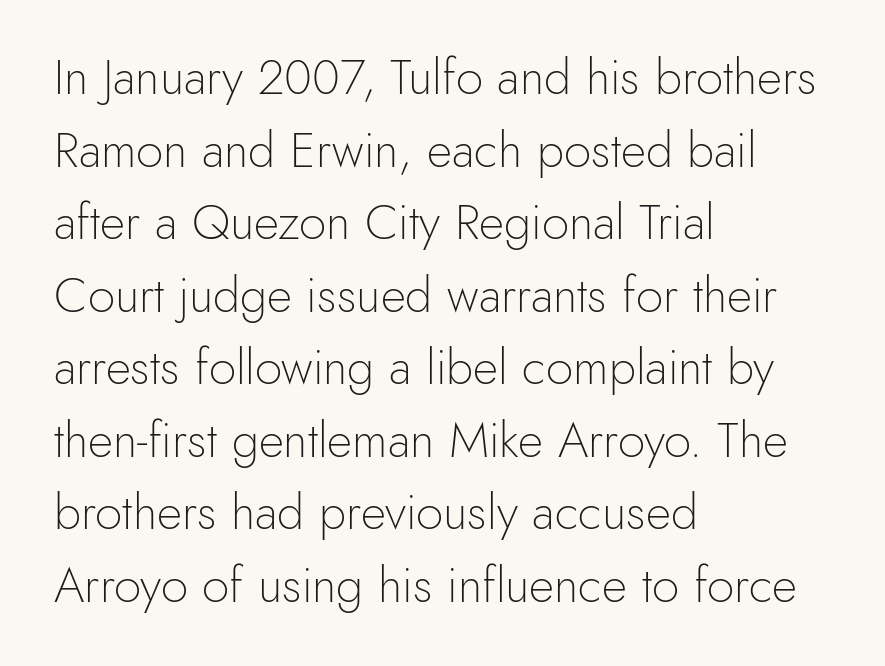
The image shows 49 px light sans-serif type, upright; set left-aligned, normal line spacing (1.48x), normal letter spacing, not underlined; a small x-height.
